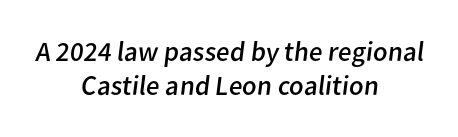
The image shows 28 px regular-weight sans-serif type; set centered, line spacing 1.23x, normal letter spacing, not underlined; low stroke contrast and a medium x-height.
